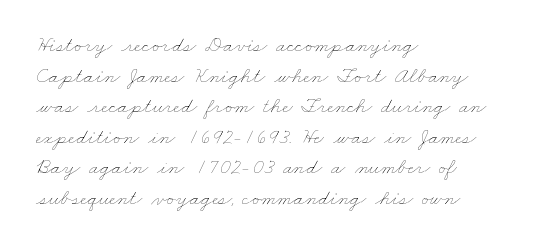
{"bold": "no", "underline": "no", "align": "left", "line_spacing": "normal", "line_spacing_ratio": 1.39, "letter_spacing": "normal", "letter_spacing_em": 0.0, "glyph_px": 22}
